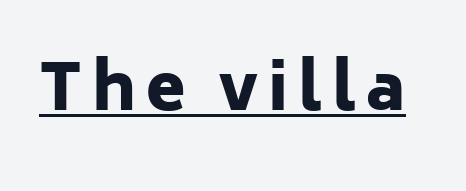
The image shows 64 px heavy sans-serif type, upright; set underlined; low stroke contrast and a medium x-height.
